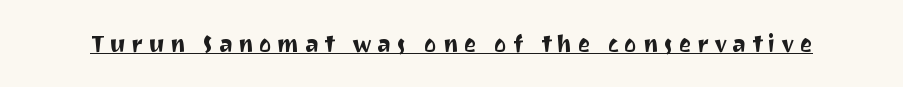
{"italic": "no", "underline": "yes", "letter_spacing": "wide", "letter_spacing_em": 0.22, "glyph_px": 24}
